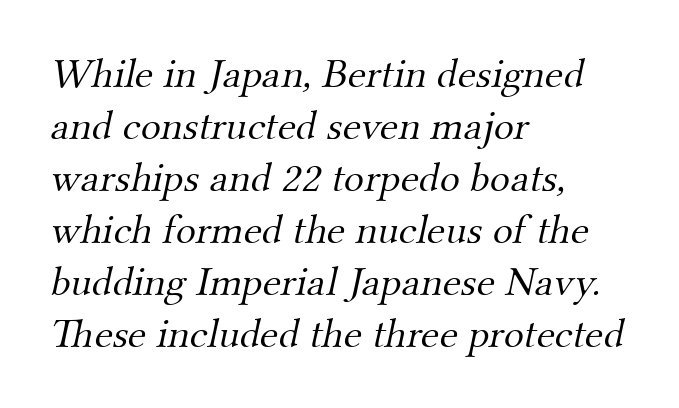
{"serif": "yes", "bold": "no", "weight": "light", "width": "normal", "stroke_contrast": "medium", "x_height": "small", "monospaced": "no", "underline": "no", "align": "left", "line_spacing_ratio": 1.24, "letter_spacing": "normal", "letter_spacing_em": 0.0, "glyph_px": 42}
